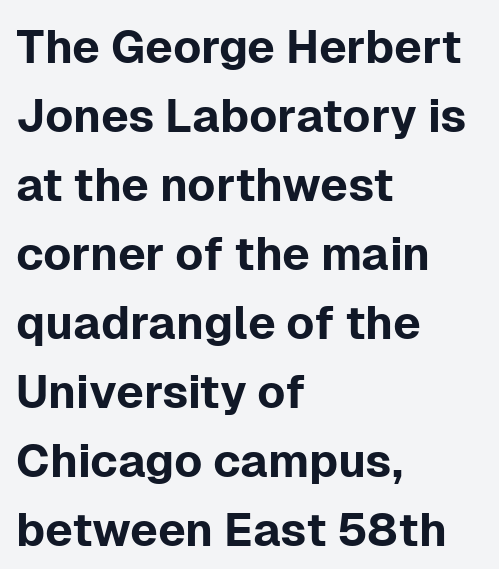
Q: Is the text italic (slanted)? A: No, it is upright.
Q: Is the typeface a serif or a sans-serif typeface? A: Sans-serif.
Q: Is the text underlined? A: No.
Q: How is the paragraph aligned? A: Left-aligned.
Q: Is the spacing between letters normal or unusually wide? A: Normal.
Q: Is the spacing between lines tight, normal or loose? A: Normal.
Q: Width (condensed, normal, or wide)? A: Normal.
Q: Stroke contrast? A: Low.
Q: x-height? A: Medium.
Q: Monospaced? A: No.
